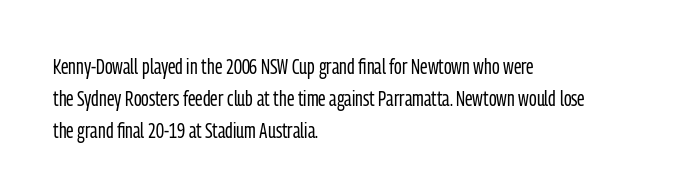
The image shows 21 px text type, upright; set left-aligned, normal line spacing (1.52x), normal letter spacing, not underlined.
